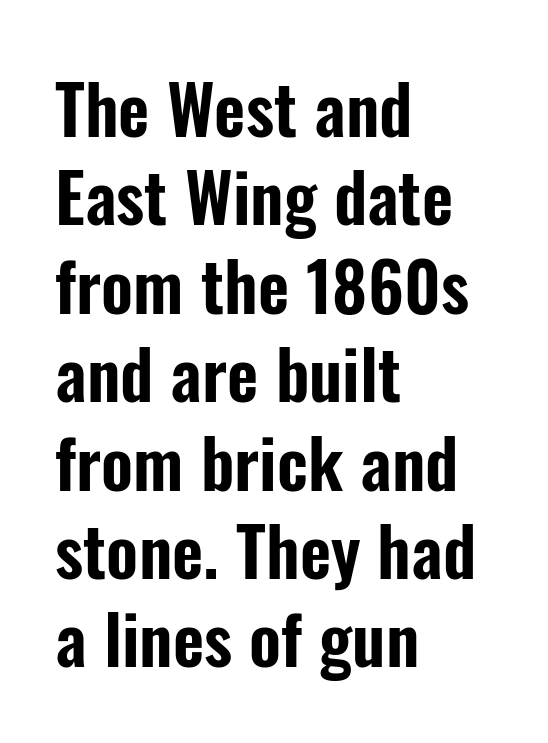
The space directly below the letters is spotless. Compared with a centered layout, this one pins lines to the left instead. Think of a printed novel: that variable character pitch is what you see here. Each word holds together tightly as a unit, with standard inter-letter gaps.
